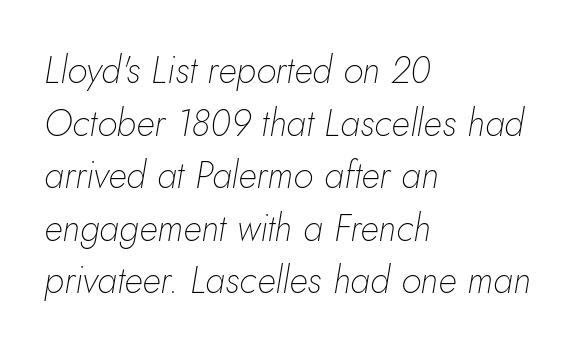
If you measured baseline to baseline, you'd find a middling distance. Think of a printed novel: that variable character pitch is what you see here. These lines are set flush left with a ragged right edge. Italic? Definitely — the glyphs are oblique. Anything drawn beneath the words? Only blank space.
